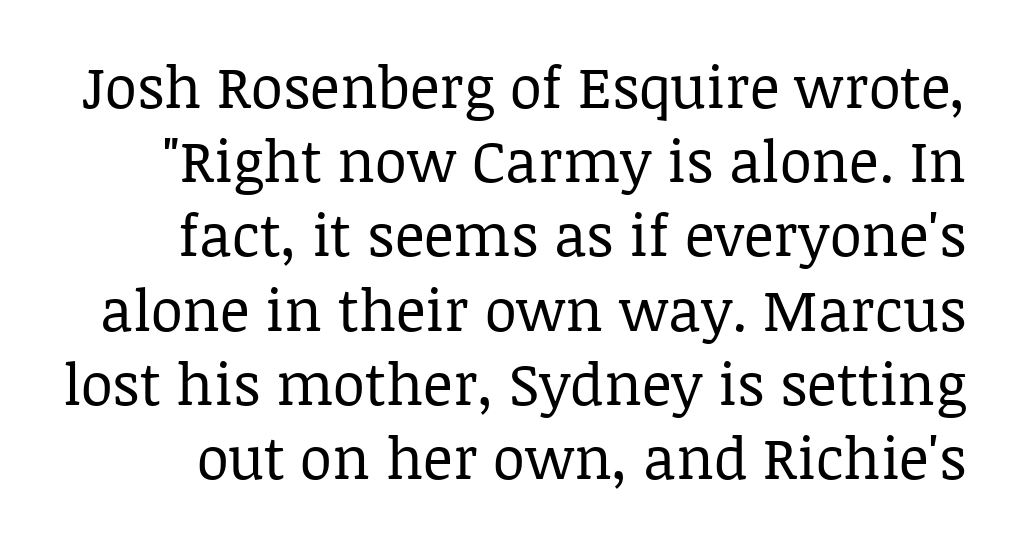
Q: Is the text bold? A: No.
Q: Is the text italic (slanted)? A: No, it is upright.
Q: Is the typeface a serif or a sans-serif typeface? A: Serif.
Q: Is the text underlined? A: No.
Q: Is the spacing between letters normal or unusually wide? A: Normal.
Q: Is the spacing between lines tight, normal or loose? A: Normal.
Q: Width (condensed, normal, or wide)? A: Normal.
Q: Stroke contrast? A: Low.
Q: x-height? A: Large.
Q: Monospaced? A: No.
